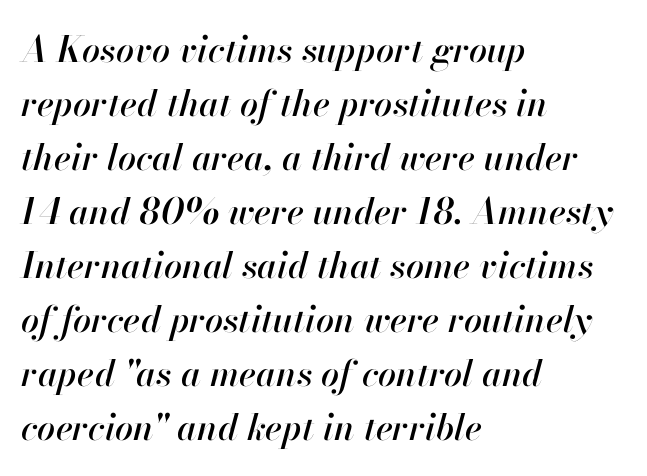
Q: Is the text italic (slanted)? A: Yes, it leans right by about 13 degrees.
Q: Is the text underlined? A: No.
Q: How is the paragraph aligned? A: Left-aligned.
Q: Is the spacing between letters normal or unusually wide? A: Normal.
Q: Is the spacing between lines tight, normal or loose? A: Normal.
Q: Width (condensed, normal, or wide)? A: Normal.
Q: Stroke contrast? A: High.
Q: x-height? A: Small.
Q: Monospaced? A: No.
